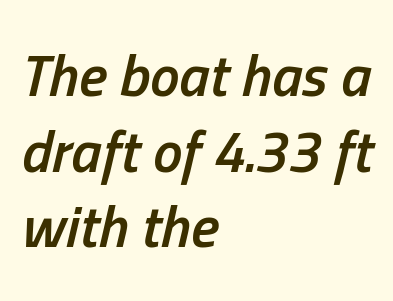
Slightly chunky letters — semibold, I'd say, not full bold. The text block is weighted toward the left margin, trailing off unevenly rightward. Characters follow at the spacing the type designer built in. These lines sit exactly where default settings would place them. No word sits above an underline. Do the characters align in a grid? No, the font is proportional.
